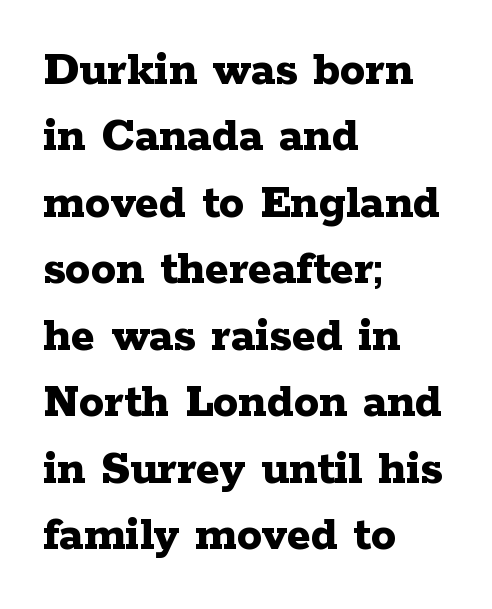
{"serif": "yes", "italic": "no", "bold": "yes", "weight": "bold", "width": "wide", "stroke_contrast": "low", "x_height": "medium", "monospaced": "no", "underline": "no", "align": "left", "line_spacing": "normal", "line_spacing_ratio": 1.33, "letter_spacing": "normal", "letter_spacing_em": 0.0, "glyph_px": 50}
